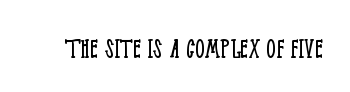
{"serif": "yes", "italic": "no", "bold": "no", "weight": "light", "width": "condensed", "stroke_contrast": "low", "x_height": "large", "monospaced": "no", "underline": "no", "letter_spacing": "normal", "letter_spacing_em": 0.0, "glyph_px": 30}
